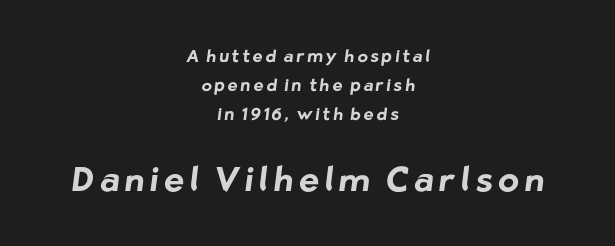
Q: Is the text bold? A: Yes.
Q: Is the typeface a serif or a sans-serif typeface? A: Sans-serif.
Q: Is the text underlined? A: No.
Q: How is the paragraph aligned? A: Centered.
Q: Which block of text is set in a larger size, the first (top) or the second (bottom)? A: The second (bottom) one.
Q: Width (condensed, normal, or wide)? A: Normal.
Q: Stroke contrast? A: Low.
Q: x-height? A: Medium.
Q: Monospaced? A: No.
